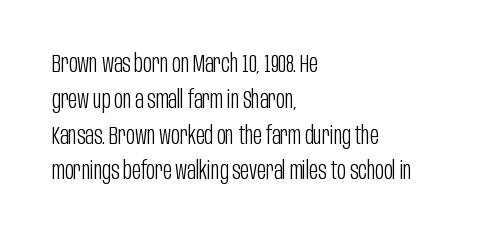
The image shows 24 px text type, upright; set left-aligned, normal line spacing (1.49x), normal letter spacing, not underlined.
